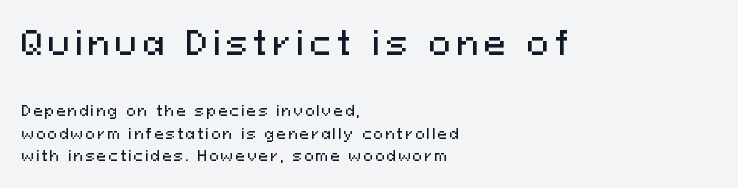
{"serif": "no", "italic": "no", "width": "normal", "stroke_contrast": "medium", "x_height": "medium", "monospaced": "no", "underline": "no", "align": "left", "line_spacing": "normal", "line_spacing_ratio": 1.62, "larger_block": "first", "size_ratio": 2.36, "glyph_px": 33}
